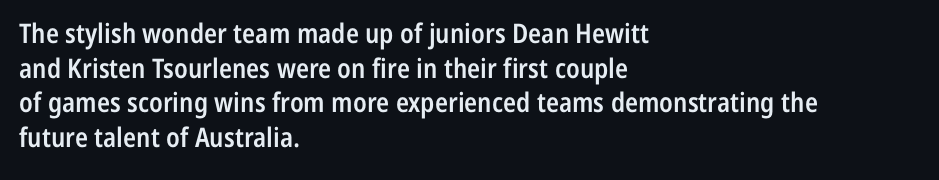
{"italic": "no", "bold": "semi", "underline": "no", "align": "left", "line_spacing": "normal", "line_spacing_ratio": 1.28, "letter_spacing": "normal", "letter_spacing_em": 0.0, "glyph_px": 27}
